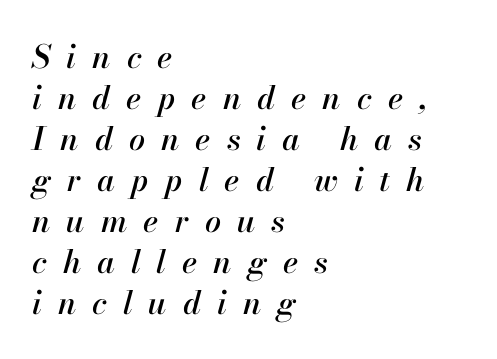
{"italic": "yes", "lean": "right", "slant_degrees": 13, "width": "normal", "stroke_contrast": "high", "x_height": "small", "monospaced": "no", "underline": "no", "align": "left", "line_spacing": "normal", "line_spacing_ratio": 1.28, "letter_spacing": "wide", "letter_spacing_em": 0.5, "glyph_px": 32}
